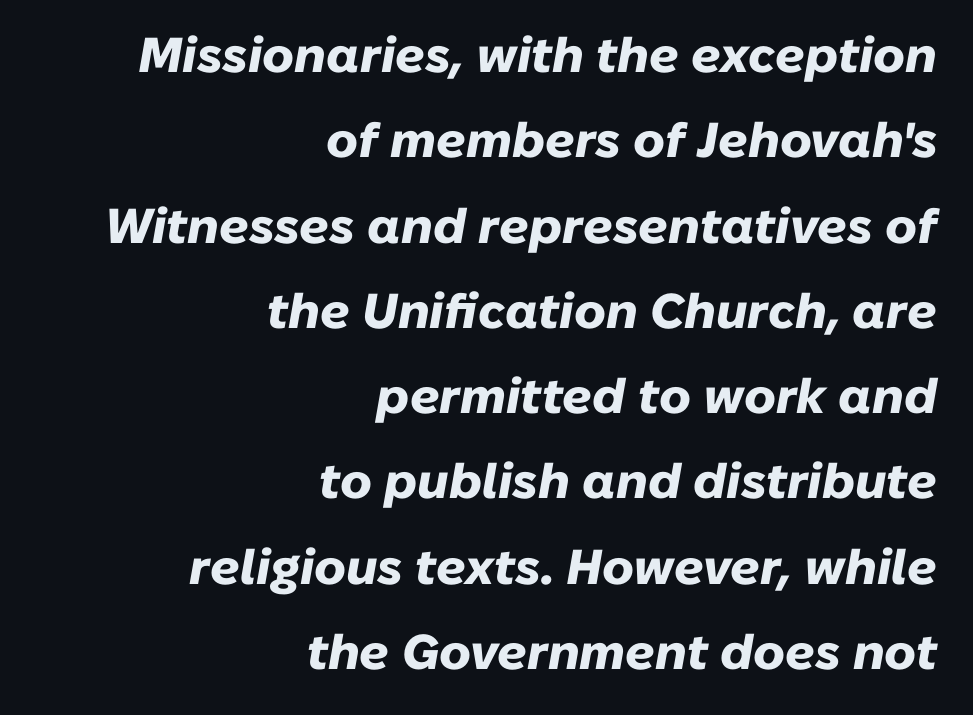
{"italic": "yes", "lean": "right", "slant_degrees": 10, "bold": "yes", "weight": "heavy", "width": "normal", "stroke_contrast": "low", "x_height": "medium", "monospaced": "no", "underline": "no", "align": "right", "line_spacing_ratio": 1.74, "letter_spacing": "normal", "letter_spacing_em": 0.0, "glyph_px": 49}
